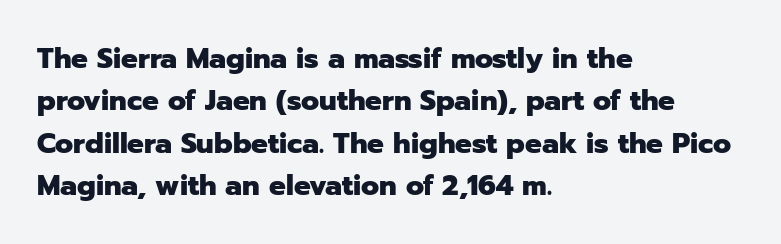
The letterforms sit shoulder to shoulder at normal distance. You can tell it's not italic because the verticals are truly vertical. Underlining? Definitely not there. Notice how descenders clear the ascenders below comfortably — that's standard leading. The face used here is proportionally spaced, like ordinary book or web type.
